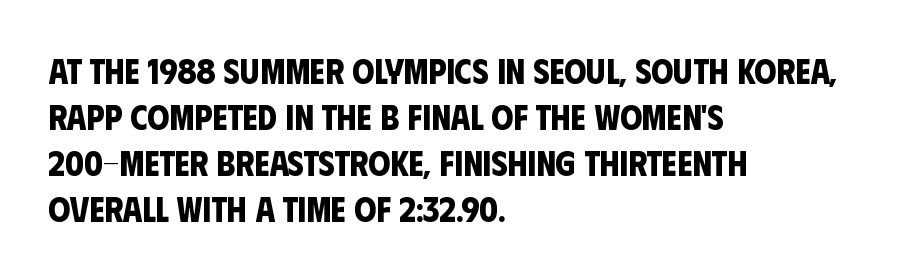
{"serif": "no", "bold": "yes", "weight": "bold", "width": "condensed", "stroke_contrast": "low", "x_height": "large", "monospaced": "no", "underline": "no", "align": "left", "line_spacing": "normal", "line_spacing_ratio": 1.31, "letter_spacing": "normal", "letter_spacing_em": 0.0, "glyph_px": 35}
